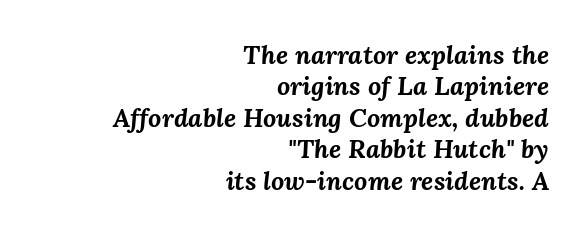
The image shows 26 px bold type, italic (leaning right); set right-aligned, line spacing 1.21x, normal letter spacing, not underlined.
